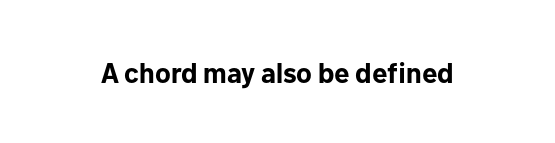
The passage shown is emphatically bold. Observe the ordinary spacing: letters are neighbours, not strangers. Spacing verdict: proportional, widths tailored to each character. The designer went with a sans here, leaving each stem footless. Rule under the text: the space is simply empty.
